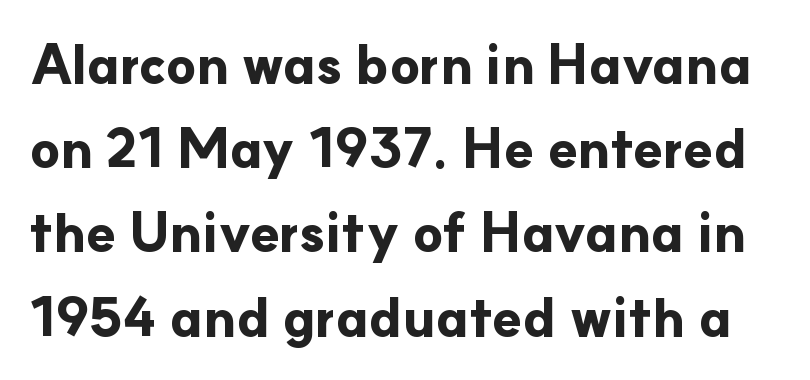
The image shows 54 px bold sans-serif type, upright; set normal line spacing (1.56x), normal letter spacing, not underlined; low stroke contrast and a small x-height.
